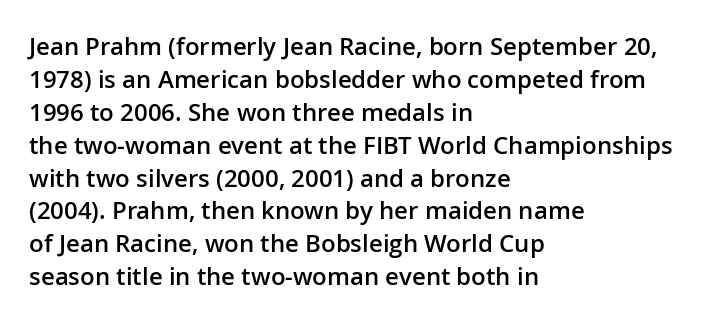
{"italic": "no", "bold": "semi", "underline": "no", "align": "left", "line_spacing": "normal", "line_spacing_ratio": 1.37, "letter_spacing": "normal", "letter_spacing_em": 0.0, "glyph_px": 24}
